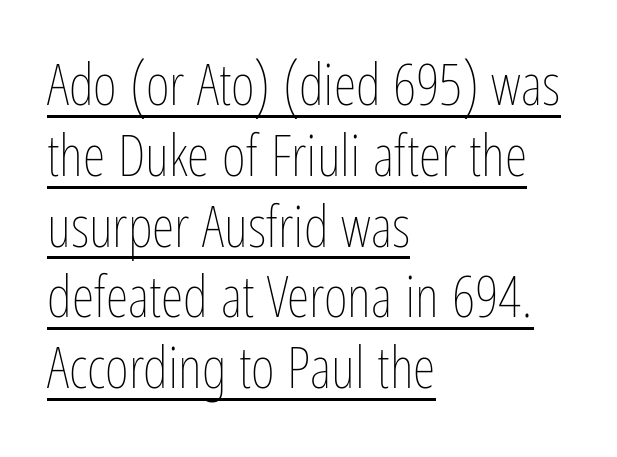
The image shows 58 px thin, condensed type, upright; set left-aligned, line spacing 1.22x, normal letter spacing, underlined; low stroke contrast and a medium x-height.
